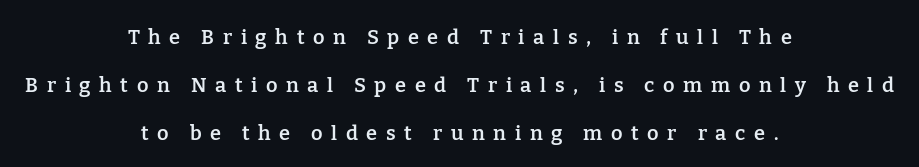
Q: Is the text bold? A: Semi-bold.
Q: Is the text italic (slanted)? A: No, it is upright.
Q: Is the text underlined? A: No.
Q: How is the paragraph aligned? A: Centered.
Q: Is the spacing between letters normal or unusually wide? A: Unusually wide.
Q: Is the spacing between lines tight, normal or loose? A: Loose.
